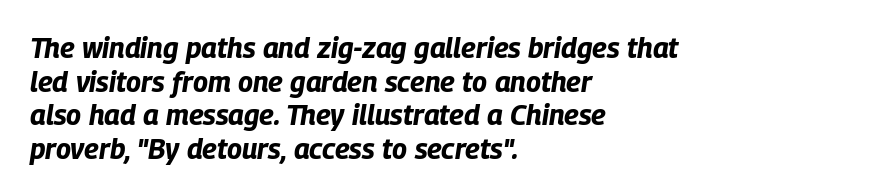
The image shows 28 px bold, condensed type, italic (leaning right); set left-aligned, line spacing 1.2x, normal letter spacing, not underlined; low stroke contrast and a large x-height.
